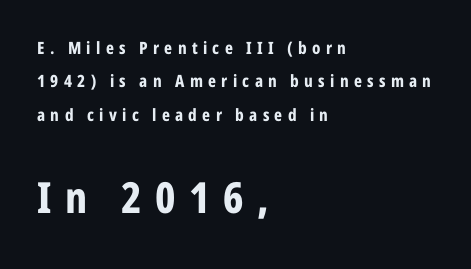
Q: Is the text bold? A: Yes.
Q: Is the text italic (slanted)? A: No, it is upright.
Q: Is the typeface a serif or a sans-serif typeface? A: Sans-serif.
Q: Is the text underlined? A: No.
Q: How is the paragraph aligned? A: Left-aligned.
Q: Is the spacing between letters normal or unusually wide? A: Unusually wide.
Q: Is the spacing between lines tight, normal or loose? A: Loose.
Q: Which block of text is set in a larger size, the first (top) or the second (bottom)? A: The second (bottom) one.
Q: Width (condensed, normal, or wide)? A: Condensed.
Q: Stroke contrast? A: Low.
Q: x-height? A: Medium.
Q: Monospaced? A: No.
